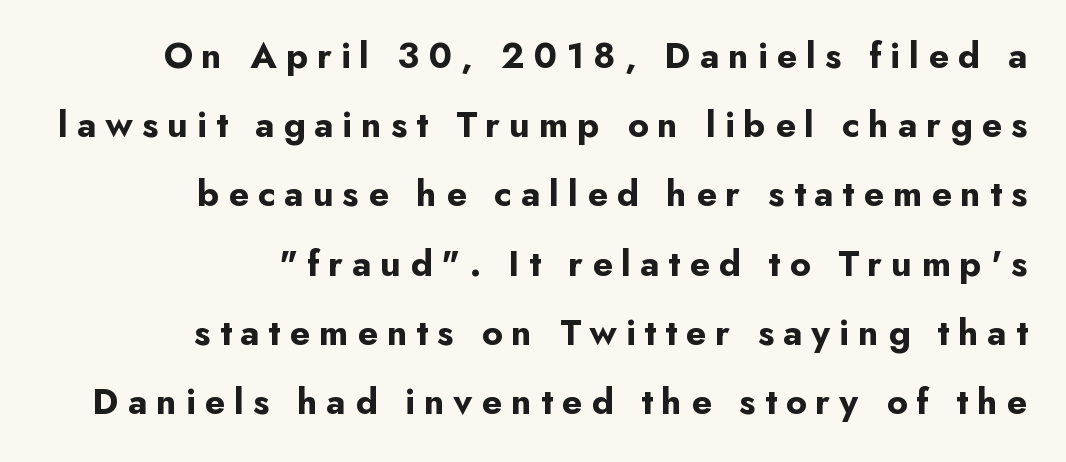
The image shows 37 px bold sans-serif type, upright; set right-aligned, line spacing 1.87x, unusually wide letter spacing (+0.24 em), not underlined; low stroke contrast and a small x-height.
